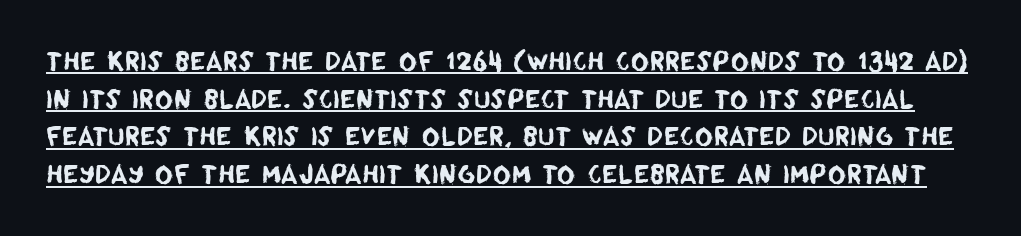
Reading down the column, the eye jumps a familiar distance to each next line. You could call the tracking neutral — neither tight nor loose. A typographer would call this underscored text.
